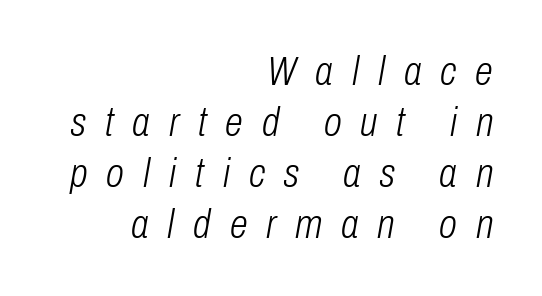
Q: Is the text bold? A: No.
Q: Is the text italic (slanted)? A: Yes, it leans right by about 10 degrees.
Q: Is the text underlined? A: No.
Q: How is the paragraph aligned? A: Right-aligned.
Q: Is the spacing between letters normal or unusually wide? A: Unusually wide.
Q: Width (condensed, normal, or wide)? A: Condensed.
Q: Stroke contrast? A: Low.
Q: x-height? A: Medium.
Q: Monospaced? A: No.
